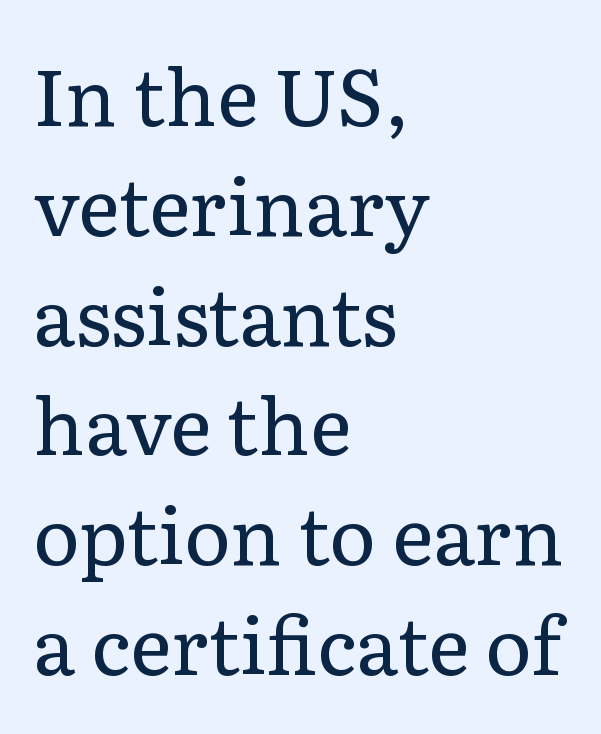
Q: Is the text bold? A: No.
Q: Is the text italic (slanted)? A: No, it is upright.
Q: Is the typeface a serif or a sans-serif typeface? A: Serif.
Q: Is the text underlined? A: No.
Q: How is the paragraph aligned? A: Left-aligned.
Q: Is the spacing between letters normal or unusually wide? A: Normal.
Q: Is the spacing between lines tight, normal or loose? A: Normal.
Q: Width (condensed, normal, or wide)? A: Normal.
Q: Stroke contrast? A: Low.
Q: x-height? A: Medium.
Q: Monospaced? A: No.
